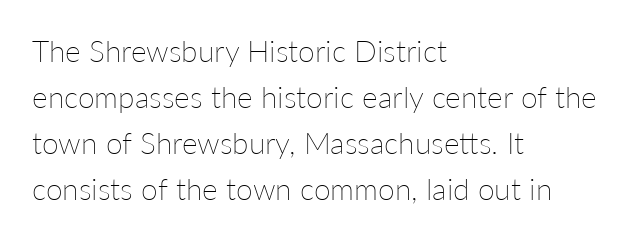
Stems here are at most as thick as an everyday book face. These lines were composed using upright roman letters. How are the letters spaced? Ordinarily, with no added tracking. The rendering uses natural spacing where letterforms have individual widths. Just letters on the line, the space beneath them empty.
